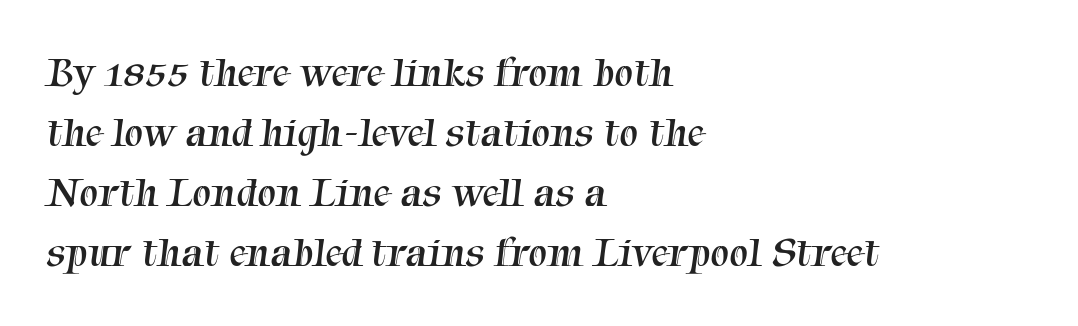
If you measured baseline to baseline, you'd find a middling distance. Weight: regular or lighter. In terms of letterform style, serifs are clearly present. Nothing unusual about the tracking: characters are spaced as the font intends. Letters rest on an invisible, unmarked baseline.
